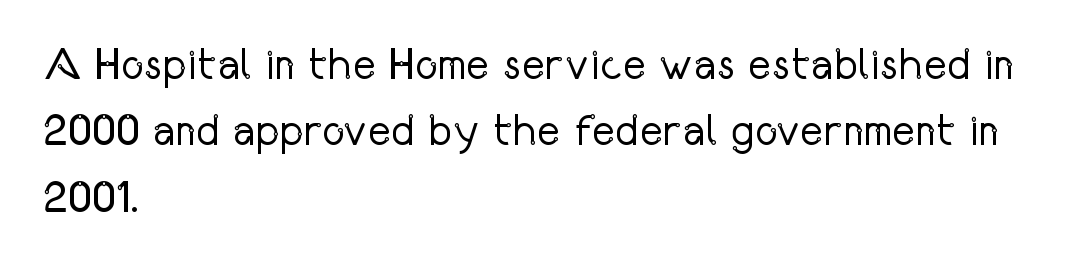
A bare baseline throughout the passage. Do the characters align in a grid? No, the font is proportional. This sample uses a sans-serif face. Italic? Not at all — the glyphs are vertical.
